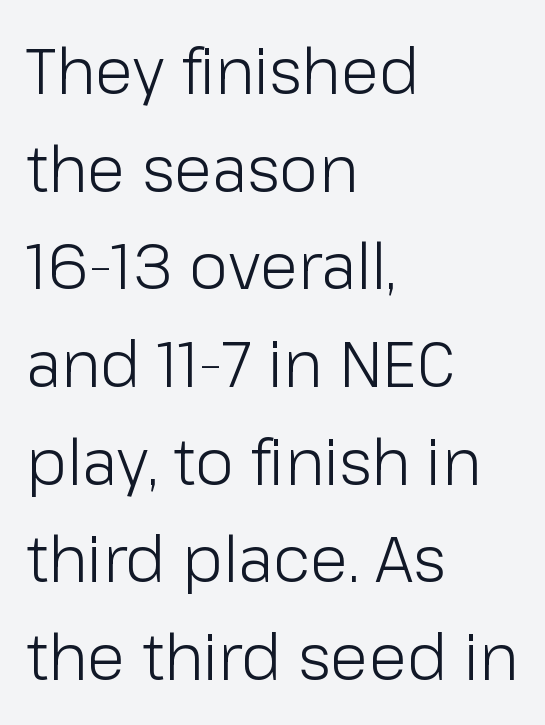
The image shows 63 px light sans-serif type, upright; set left-aligned, normal line spacing (1.55x), normal letter spacing, not underlined; low stroke contrast and a medium x-height.
